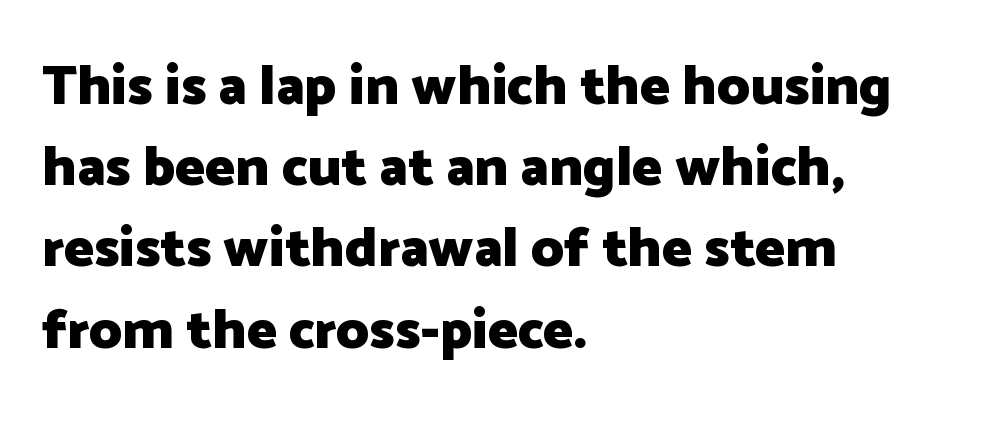
This sample is left-justified, so line endings fall wherever the words run out. Normally led — the rows are evenly, conventionally spaced. Each glyph is drawn with heavy, bold strokes. The font's upright variant was chosen for this text.
